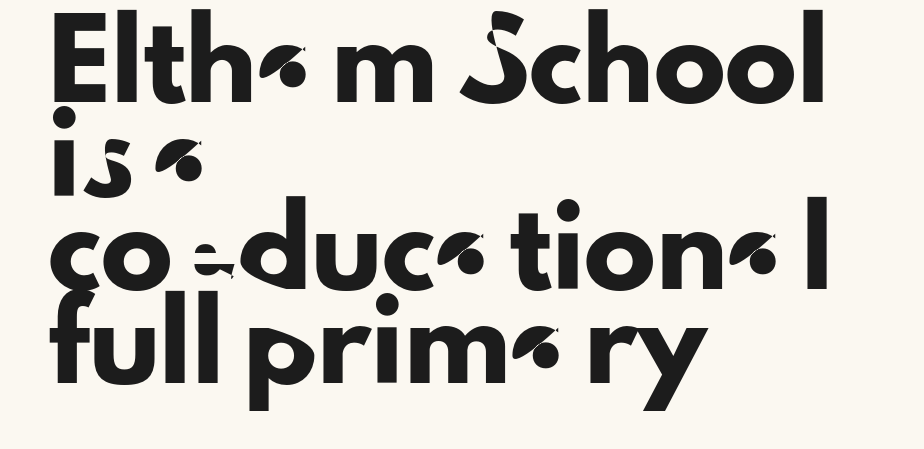
Q: Is the text italic (slanted)? A: No, it is upright.
Q: Is the typeface a serif or a sans-serif typeface? A: Sans-serif.
Q: Is the text underlined? A: No.
Q: How is the paragraph aligned? A: Left-aligned.
Q: Is the spacing between letters normal or unusually wide? A: Normal.
Q: Is the spacing between lines tight, normal or loose? A: Normal.
Q: Width (condensed, normal, or wide)? A: Normal.
Q: Stroke contrast? A: Low.
Q: x-height? A: Small.
Q: Monospaced? A: No.
